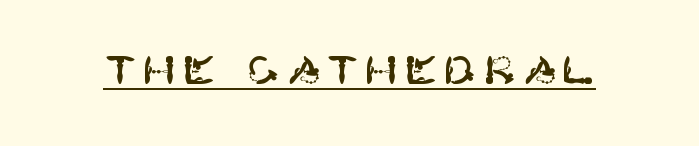
Decoration check: the copy is underlined. Posture: straight, roman, zero tilt. Examine the stroke ends and you'll find no serifs.
